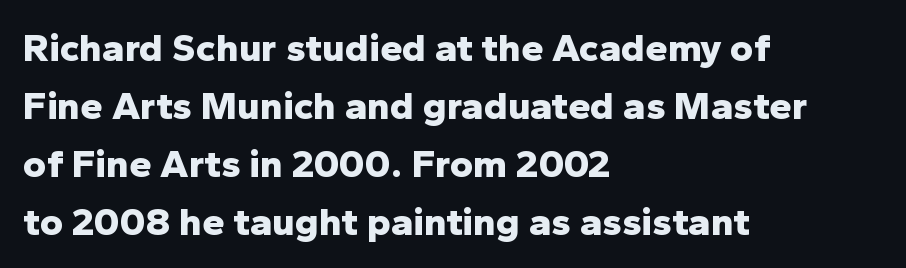
Q: Is the text bold? A: Yes.
Q: Is the text italic (slanted)? A: No, it is upright.
Q: Is the typeface a serif or a sans-serif typeface? A: Sans-serif.
Q: Is the text underlined? A: No.
Q: How is the paragraph aligned? A: Left-aligned.
Q: Is the spacing between letters normal or unusually wide? A: Normal.
Q: Is the spacing between lines tight, normal or loose? A: Normal.
Q: Width (condensed, normal, or wide)? A: Normal.
Q: Stroke contrast? A: Low.
Q: x-height? A: Medium.
Q: Monospaced? A: No.
